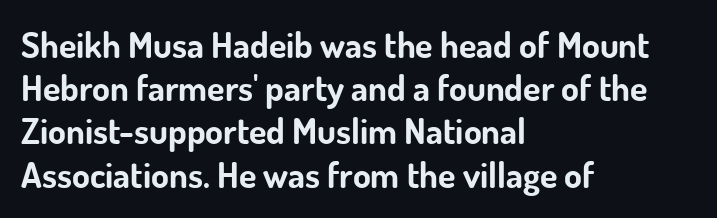
Nope, no serifs anywhere on these letters. A roman cut, with each character standing at attention. A typesetter would call this zero additional tracking. Note the varied advance widths — an 'i' is clearly narrower than an 'm'.
